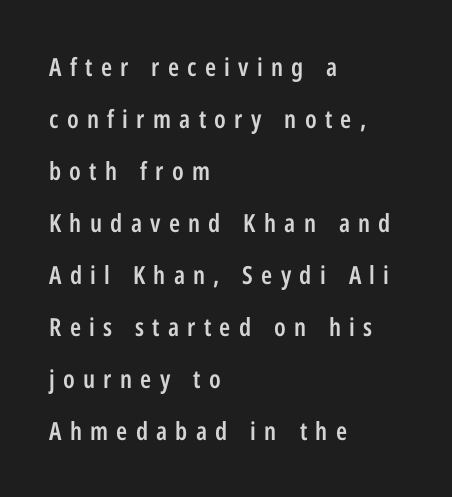
This is roman type, the default non-slanted kind. This sample uses expanded letter spacing, leaving extra air between glyphs. Interline gaps are noticeably wide in this sample. Descender tails drop into unmarked territory. The sample has been set in demibold, a notch under bold.
